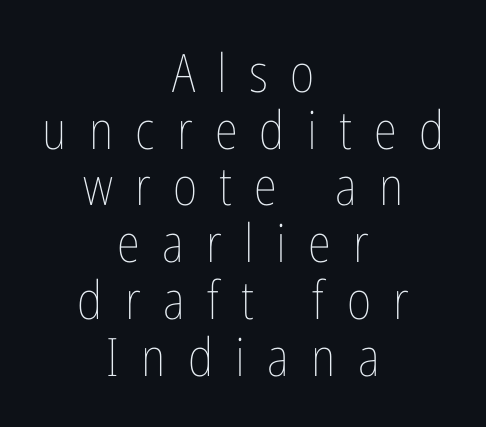
Whoever set this chose condensed vertical rhythm over breathing room. Words float on clear page, feet unadorned. These glyphs show unthickened strokes, regular width or finer. You could not count columns in this text — the font is proportionally spaced. The rendering positions every line midway between the sides. The font's upright variant was chosen for this text.
